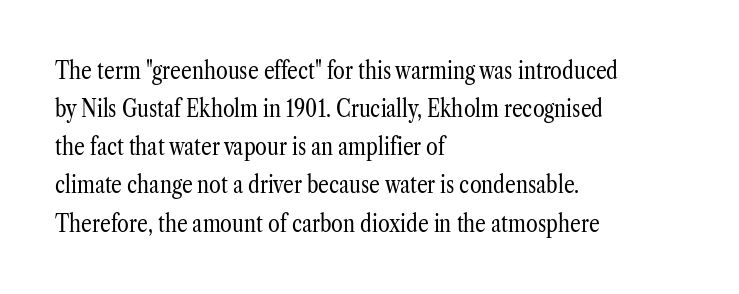
{"italic": "no", "bold": "no", "underline": "no", "align": "left", "line_spacing": "normal", "line_spacing_ratio": 1.59, "letter_spacing": "normal", "letter_spacing_em": 0.0, "glyph_px": 24}
